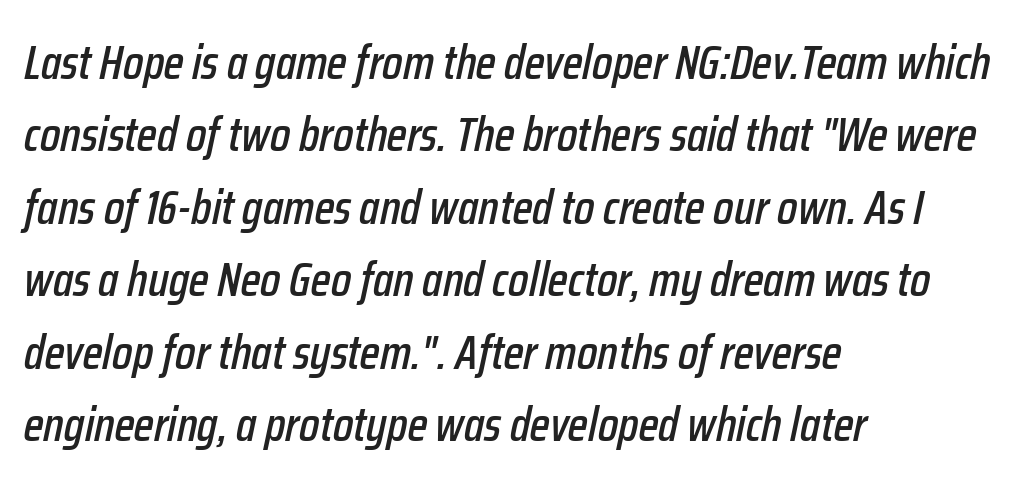
The image shows 48 px condensed type, italic (leaning right); set left-aligned, normal line spacing (1.51x), normal letter spacing, not underlined; low stroke contrast and a medium x-height.
